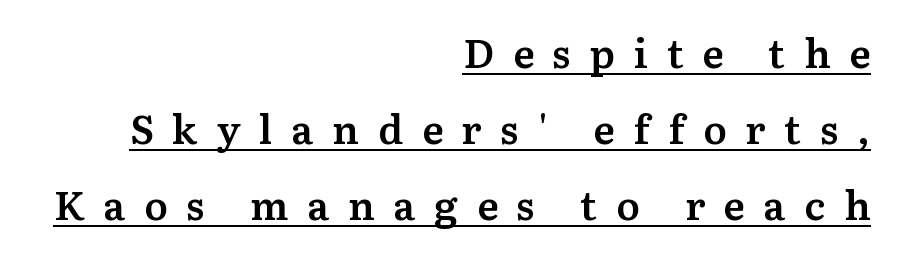
Q: Is the text bold? A: Semi-bold.
Q: Is the text italic (slanted)? A: No, it is upright.
Q: Is the typeface a serif or a sans-serif typeface? A: Serif.
Q: Is the text underlined? A: Yes.
Q: How is the paragraph aligned? A: Right-aligned.
Q: Is the spacing between letters normal or unusually wide? A: Unusually wide.
Q: Is the spacing between lines tight, normal or loose? A: Loose.
Q: Width (condensed, normal, or wide)? A: Normal.
Q: Stroke contrast? A: Medium.
Q: x-height? A: Medium.
Q: Monospaced? A: No.
